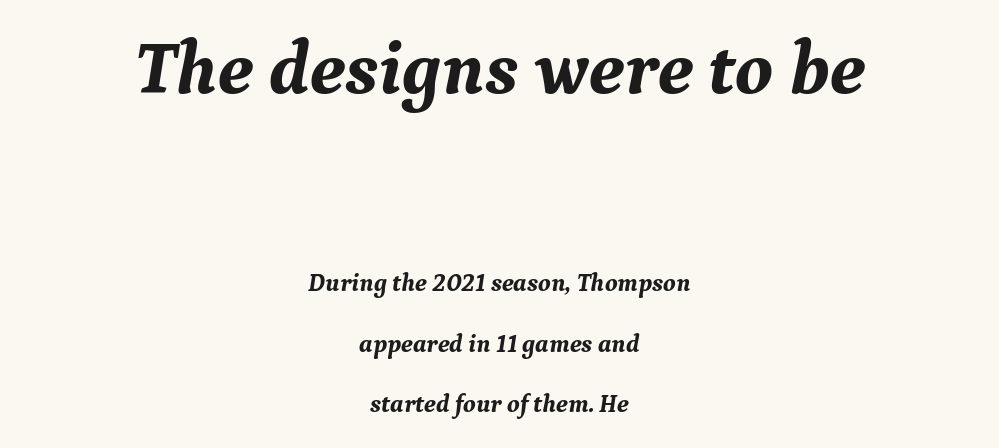
Each word holds together tightly as a unit, with standard inter-letter gaps. The letters are bold, with thick, heavy strokes. This sample has the flowing, uneven cadence of proportional lettering. Descenders are the only things crossing below the line. The text was rendered using a seriffed face with decorative stroke endings. Looking at the ascenders, they clearly lean.
